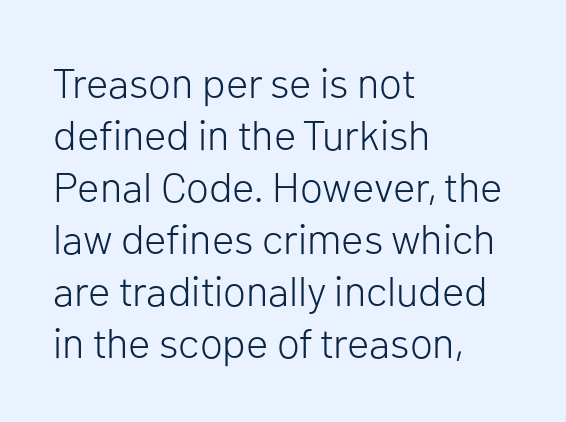
Q: Is the text bold? A: No.
Q: Is the text italic (slanted)? A: No, it is upright.
Q: Is the typeface a serif or a sans-serif typeface? A: Sans-serif.
Q: Is the text underlined? A: No.
Q: How is the paragraph aligned? A: Left-aligned.
Q: Is the spacing between letters normal or unusually wide? A: Normal.
Q: Width (condensed, normal, or wide)? A: Normal.
Q: Stroke contrast? A: Low.
Q: x-height? A: Medium.
Q: Monospaced? A: No.
